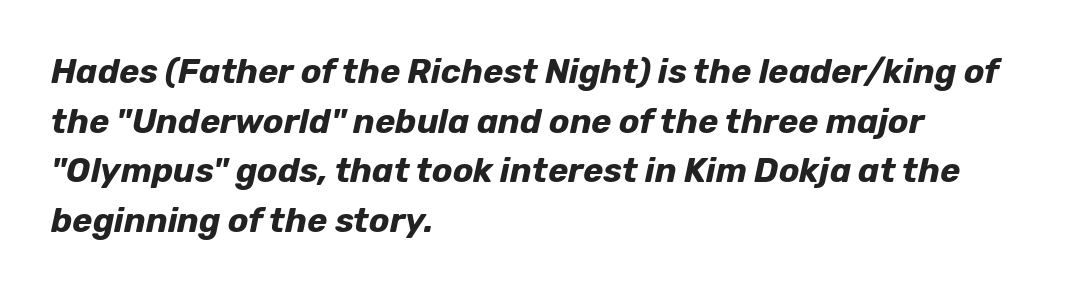
Q: Is the text bold? A: Yes.
Q: Is the text italic (slanted)? A: Yes, it leans right by about 12 degrees.
Q: Is the text underlined? A: No.
Q: How is the paragraph aligned? A: Left-aligned.
Q: Is the spacing between letters normal or unusually wide? A: Normal.
Q: Is the spacing between lines tight, normal or loose? A: Normal.
Q: Width (condensed, normal, or wide)? A: Normal.
Q: Stroke contrast? A: Low.
Q: x-height? A: Medium.
Q: Monospaced? A: No.
